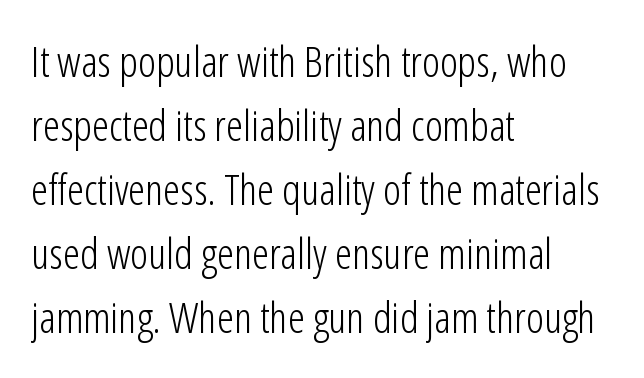
The paragraph has a hard left edge and a soft right edge. Does the type have serifs? No, each stem ends abruptly. Here the designer chose a conventional face with non-uniform glyph widths. How are the letters spaced? Ordinarily, with no added tracking.
